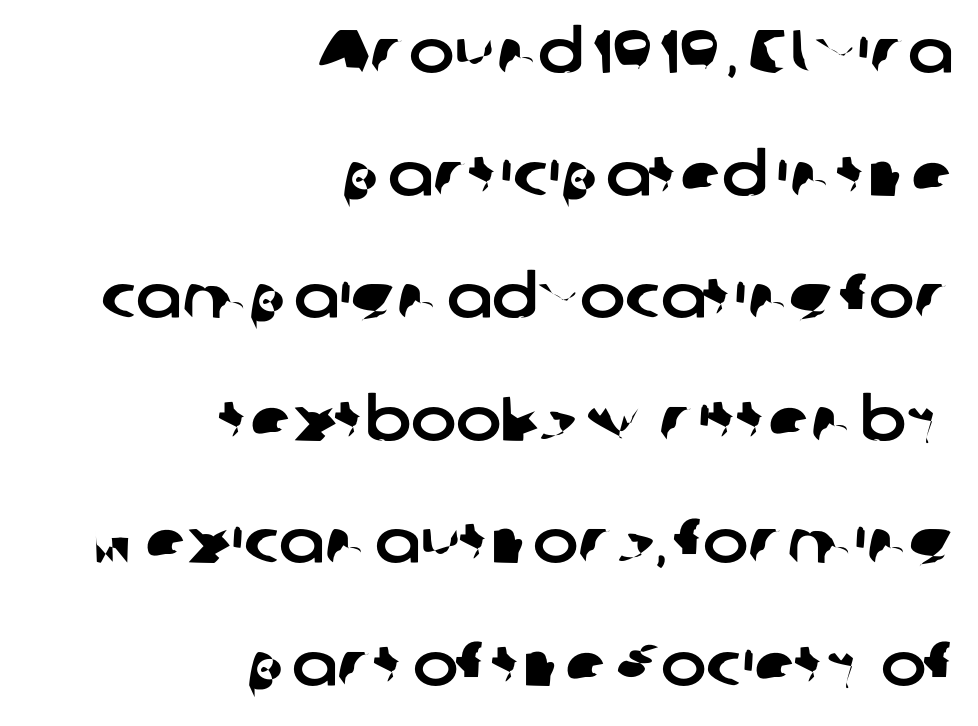
{"serif": "no", "width": "normal", "stroke_contrast": "low", "x_height": "medium", "monospaced": "no", "underline": "no", "align": "right", "line_spacing": "loose", "line_spacing_ratio": 2.01, "letter_spacing": "normal", "letter_spacing_em": 0.0, "glyph_px": 61}
